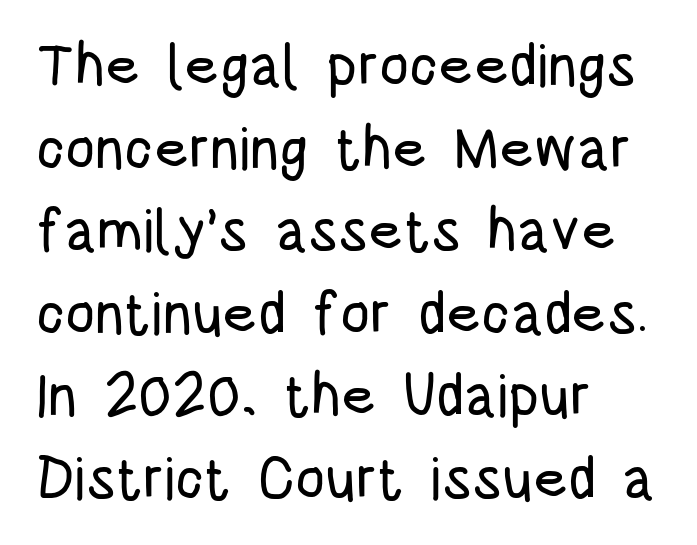
{"serif": "no", "italic": "no", "width": "condensed", "stroke_contrast": "low", "x_height": "large", "monospaced": "no", "underline": "no", "align": "left", "line_spacing": "normal", "line_spacing_ratio": 1.4, "letter_spacing": "normal", "letter_spacing_em": 0.0, "glyph_px": 59}
